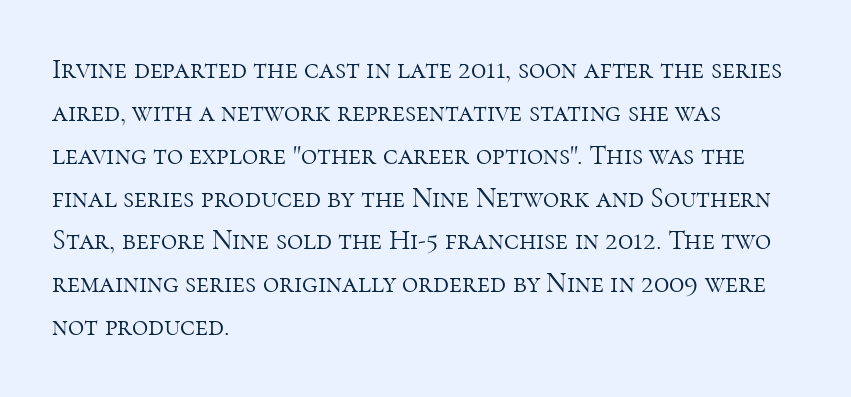
The rendering anchors every line to the left-hand side. You can tell from the footed stems that serif type was used. A normal amount of white space separates one row of letters from the next. Plain, unruled lines of type. In terms of letterspacing, this is plain default setting.
